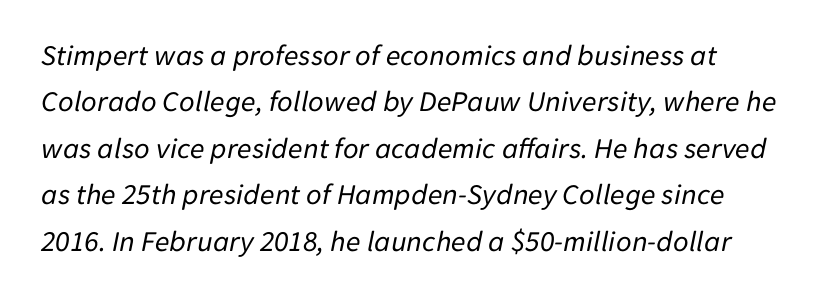
Q: Is the text bold? A: No.
Q: Is the text italic (slanted)? A: Yes, it leans right by about 11 degrees.
Q: Is the text underlined? A: No.
Q: Is the spacing between letters normal or unusually wide? A: Normal.
Q: Is the spacing between lines tight, normal or loose? A: Normal.
Q: Width (condensed, normal, or wide)? A: Normal.
Q: Stroke contrast? A: Low.
Q: x-height? A: Medium.
Q: Monospaced? A: No.
